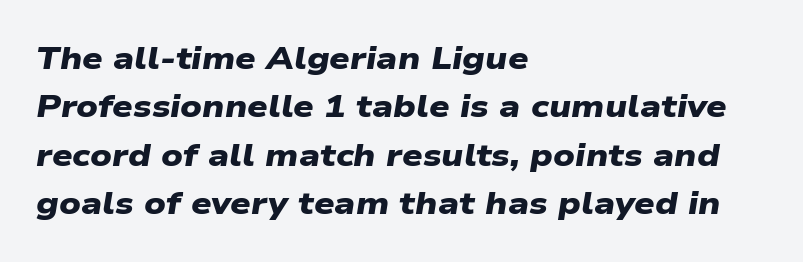
{"serif": "no", "bold": "yes", "weight": "heavy", "width": "wide", "stroke_contrast": "low", "x_height": "medium", "monospaced": "no", "underline": "no", "align": "left", "line_spacing": "normal", "line_spacing_ratio": 1.51, "letter_spacing": "normal", "letter_spacing_em": 0.0, "glyph_px": 32}
